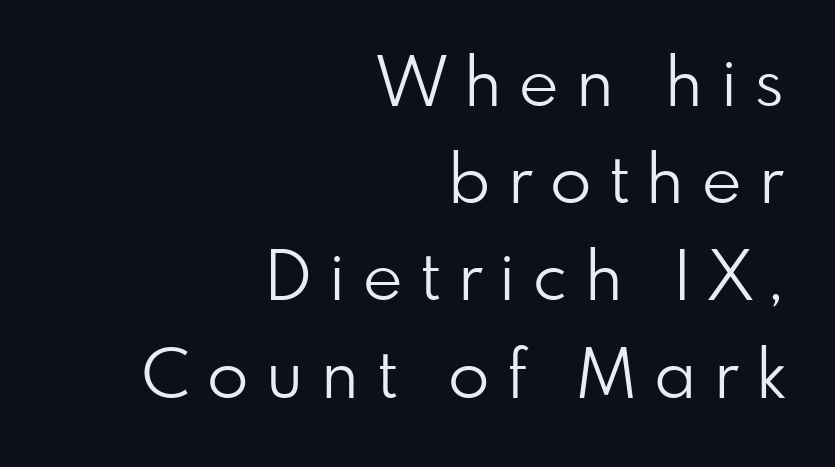
The image shows 68 px light sans-serif type, upright; set right-aligned, normal line spacing (1.43x), unusually wide letter spacing (+0.26 em), not underlined; low stroke contrast and a small x-height.
